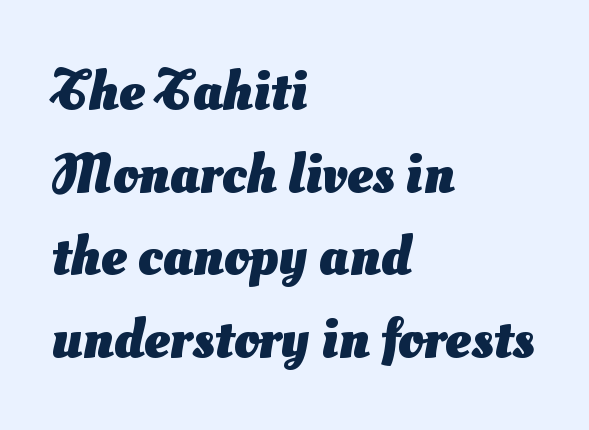
The image shows 57 px heavy sans-serif type; set left-aligned, normal line spacing (1.45x), normal letter spacing, not underlined; medium stroke contrast and a small x-height.
